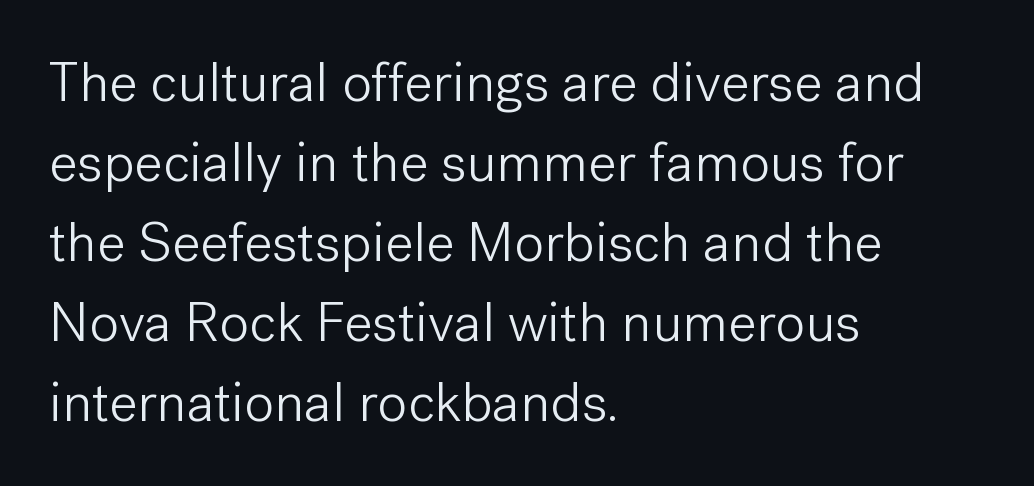
Q: Is the text bold? A: No.
Q: Is the text italic (slanted)? A: No, it is upright.
Q: Is the typeface a serif or a sans-serif typeface? A: Sans-serif.
Q: Is the text underlined? A: No.
Q: How is the paragraph aligned? A: Left-aligned.
Q: Is the spacing between letters normal or unusually wide? A: Normal.
Q: Is the spacing between lines tight, normal or loose? A: Normal.
Q: Width (condensed, normal, or wide)? A: Normal.
Q: Stroke contrast? A: Low.
Q: x-height? A: Medium.
Q: Monospaced? A: No.
